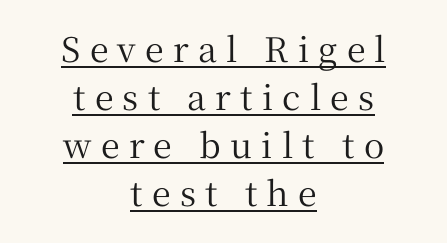
{"serif": "yes", "italic": "no", "width": "normal", "stroke_contrast": "medium", "x_height": "medium", "monospaced": "no", "underline": "yes", "align": "center", "line_spacing": "normal", "line_spacing_ratio": 1.41, "letter_spacing": "wide", "letter_spacing_em": 0.27, "glyph_px": 34}
